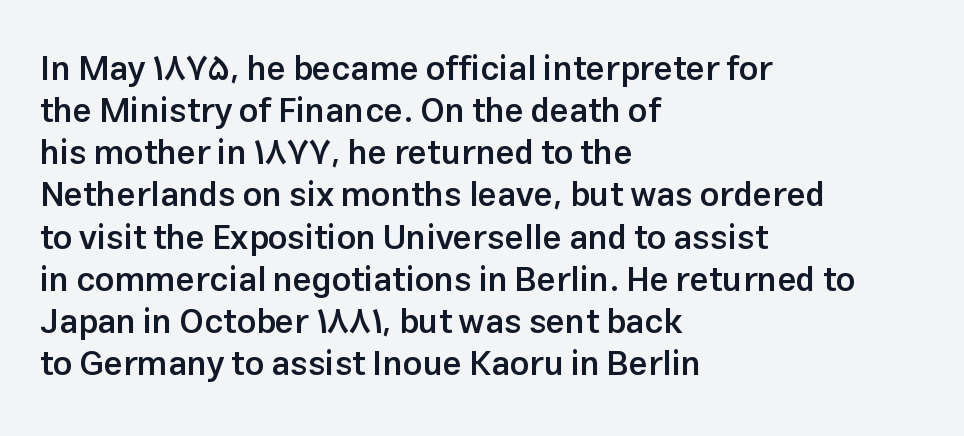
The image shows 34 px semibold sans-serif type, upright; set left-aligned, line spacing 1.24x, normal letter spacing, not underlined; low stroke contrast and a medium x-height.
